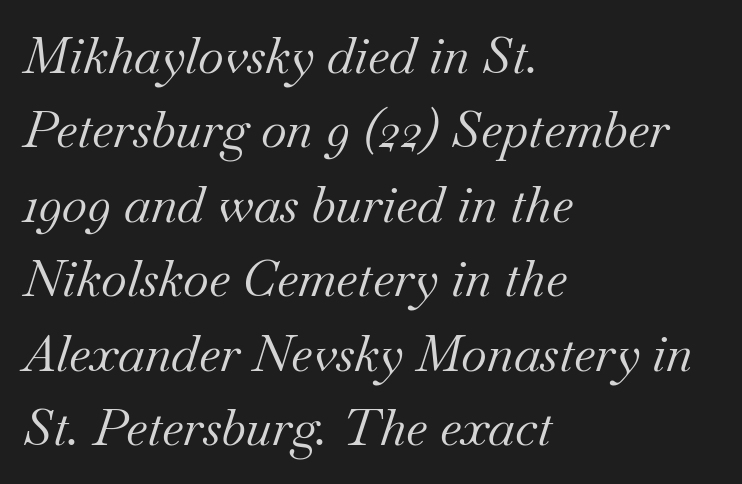
{"serif": "yes", "italic": "yes", "lean": "right", "slant_degrees": 18, "bold": "no", "weight": "regular", "width": "normal", "stroke_contrast": "medium", "x_height": "small", "monospaced": "no", "underline": "no", "align": "left", "line_spacing": "normal", "line_spacing_ratio": 1.49, "letter_spacing": "normal", "letter_spacing_em": 0.0, "glyph_px": 50}
